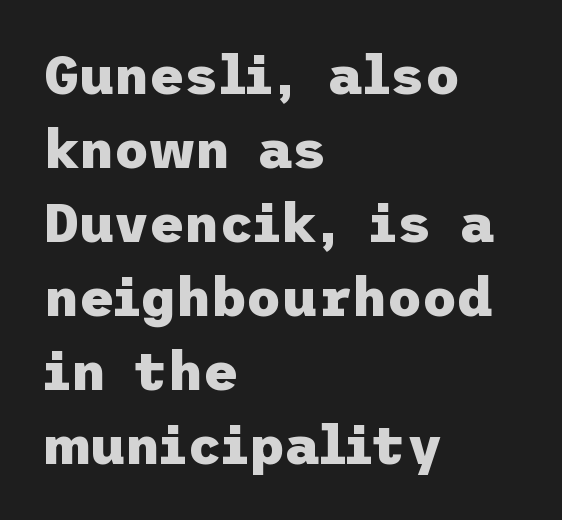
The image shows 54 px heavy sans-serif type, upright; set left-aligned, normal line spacing (1.37x), normal letter spacing, not underlined; low stroke contrast and a medium x-height.
